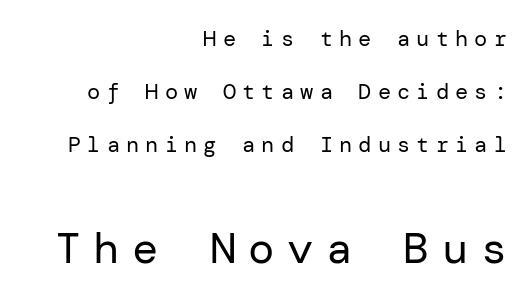
Q: Is the text bold? A: No.
Q: Is the text italic (slanted)? A: No, it is upright.
Q: Is the typeface a serif or a sans-serif typeface? A: Sans-serif.
Q: Is the text underlined? A: No.
Q: How is the paragraph aligned? A: Right-aligned.
Q: Is the spacing between letters normal or unusually wide? A: Unusually wide.
Q: Is the spacing between lines tight, normal or loose? A: Loose.
Q: Which block of text is set in a larger size, the first (top) or the second (bottom)? A: The second (bottom) one.
Q: Width (condensed, normal, or wide)? A: Normal.
Q: Stroke contrast? A: Low.
Q: x-height? A: Medium.
